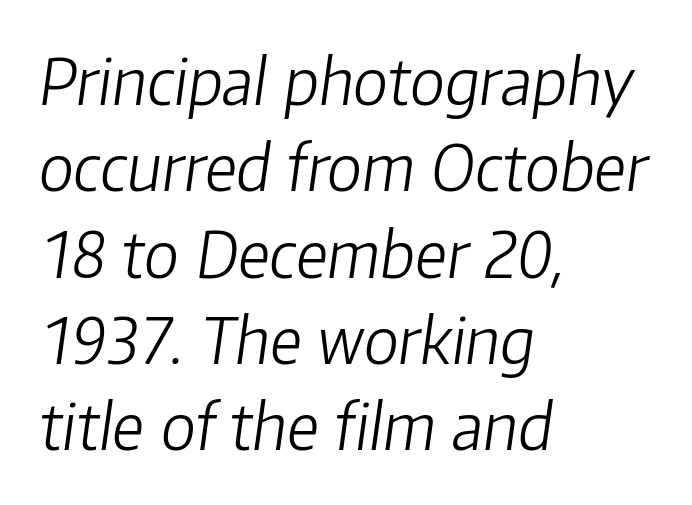
{"italic": "yes", "lean": "right", "slant_degrees": 8, "bold": "no", "weight": "light", "width": "normal", "stroke_contrast": "low", "x_height": "medium", "monospaced": "no", "underline": "no", "align": "left", "line_spacing": "normal", "line_spacing_ratio": 1.37, "letter_spacing": "normal", "letter_spacing_em": 0.0, "glyph_px": 63}
